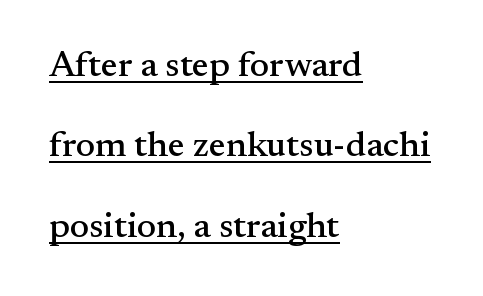
The image shows 36 px serif type, upright; set left-aligned, loose line spacing (2.23x), normal letter spacing, underlined; medium stroke contrast and a small x-height.
